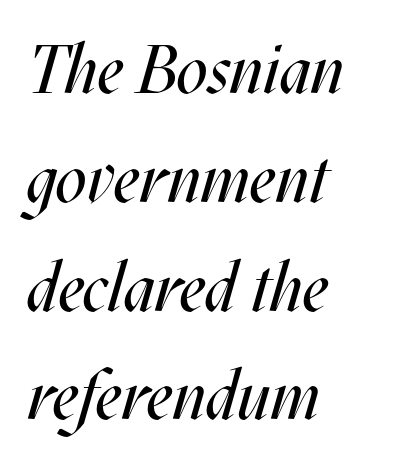
Summary of vertical rhythm: regular, with standard interline spacing. These lines are set flush left with a ragged right edge. Caption: standard tracking, unaltered. Proportional: the letters do not fall into vertical columns. The strokes are not fattened; the text isn't bold.
